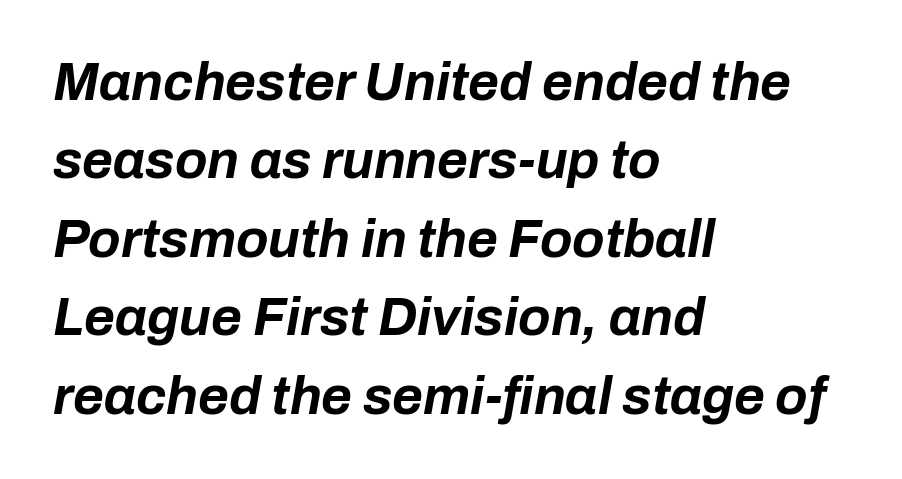
Q: Is the text bold? A: Yes.
Q: Is the text italic (slanted)? A: Yes, it leans right by about 10 degrees.
Q: Is the text underlined? A: No.
Q: How is the paragraph aligned? A: Left-aligned.
Q: Is the spacing between letters normal or unusually wide? A: Normal.
Q: Is the spacing between lines tight, normal or loose? A: Normal.
Q: Width (condensed, normal, or wide)? A: Normal.
Q: Stroke contrast? A: Low.
Q: x-height? A: Medium.
Q: Monospaced? A: No.
